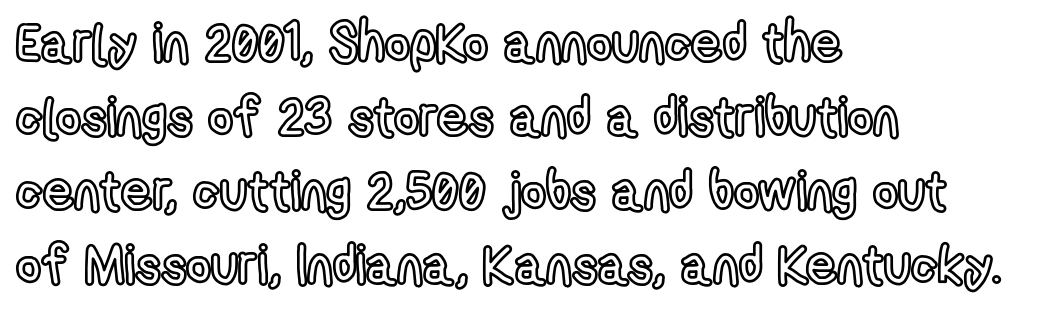
Clear beneath every line of the passage. Vertical strokes here are truly vertical. Glyph-to-glyph distance matches everyday printed text. A classic flush-left, rag-right setting is used for this passage. Character widths vary here, with narrow letters taking less room than wide ones.
